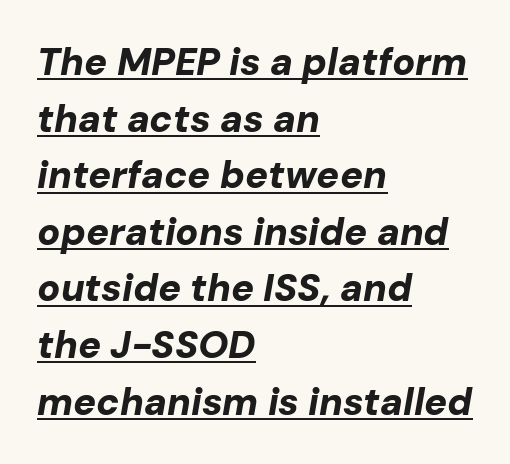
Q: Is the text bold? A: Yes.
Q: Is the text italic (slanted)? A: Yes, it leans right by about 10 degrees.
Q: Is the text underlined? A: Yes.
Q: How is the paragraph aligned? A: Left-aligned.
Q: Is the spacing between letters normal or unusually wide? A: Normal.
Q: Is the spacing between lines tight, normal or loose? A: Normal.
Q: Width (condensed, normal, or wide)? A: Normal.
Q: Stroke contrast? A: Low.
Q: x-height? A: Medium.
Q: Monospaced? A: No.
